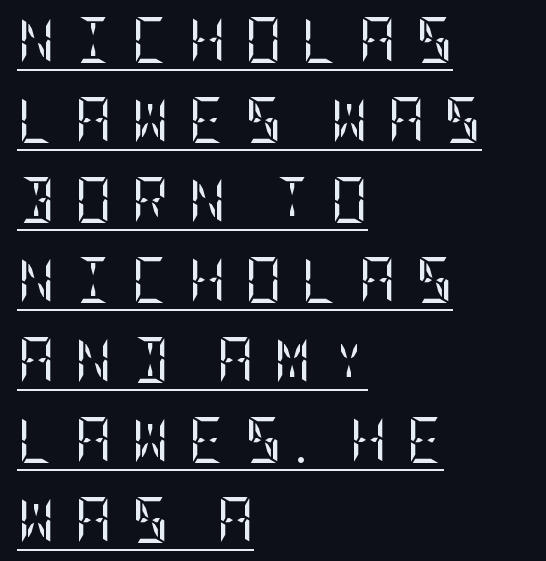
The image shows 46 px regular-weight, condensed serif type, upright; set left-aligned, line spacing 1.74x, unusually wide letter spacing (+0.42 em), underlined; low stroke contrast and a large x-height.
